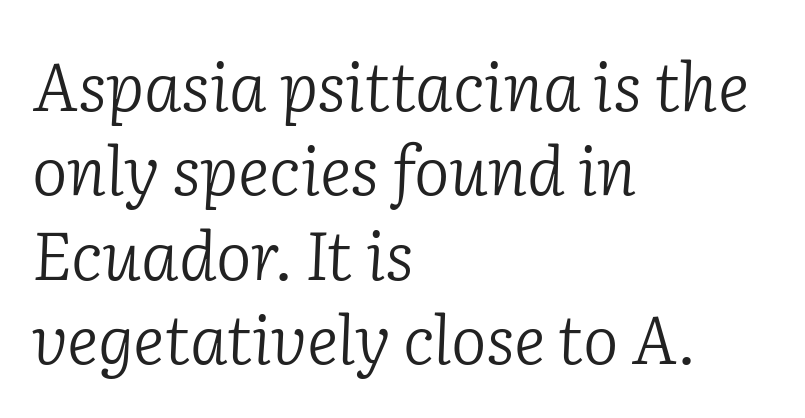
Q: Is the text bold? A: No.
Q: Is the text italic (slanted)? A: Yes, it leans right by about 2 degrees.
Q: Is the typeface a serif or a sans-serif typeface? A: Serif.
Q: Is the text underlined? A: No.
Q: How is the paragraph aligned? A: Left-aligned.
Q: Is the spacing between letters normal or unusually wide? A: Normal.
Q: Is the spacing between lines tight, normal or loose? A: Normal.
Q: Width (condensed, normal, or wide)? A: Normal.
Q: Stroke contrast? A: Low.
Q: x-height? A: Medium.
Q: Monospaced? A: No.
